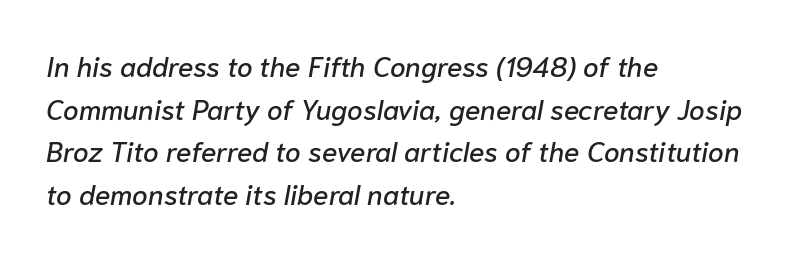
{"italic": "yes", "lean": "right", "slant_degrees": 10, "width": "normal", "stroke_contrast": "low", "x_height": "medium", "monospaced": "no", "underline": "no", "align": "left", "line_spacing": "normal", "line_spacing_ratio": 1.52, "letter_spacing": "normal", "letter_spacing_em": 0.0, "glyph_px": 28}
